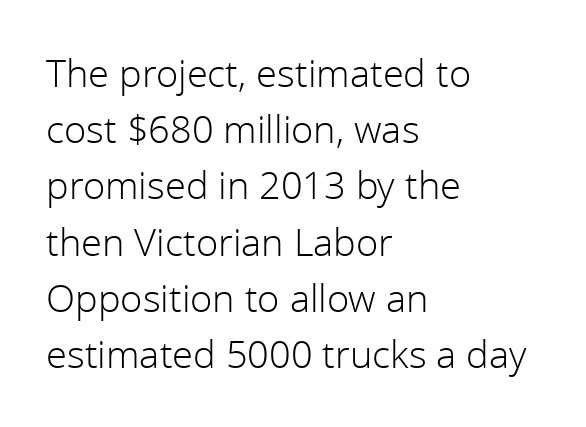
Q: Is the text bold? A: No.
Q: Is the text italic (slanted)? A: No, it is upright.
Q: Is the typeface a serif or a sans-serif typeface? A: Sans-serif.
Q: Is the text underlined? A: No.
Q: How is the paragraph aligned? A: Left-aligned.
Q: Is the spacing between letters normal or unusually wide? A: Normal.
Q: Is the spacing between lines tight, normal or loose? A: Normal.
Q: Width (condensed, normal, or wide)? A: Normal.
Q: x-height? A: Medium.
Q: Monospaced? A: No.
